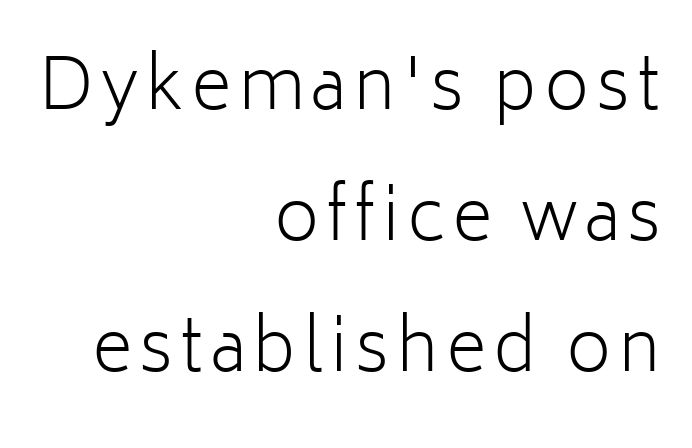
{"serif": "no", "italic": "no", "bold": "no", "weight": "light", "width": "normal", "stroke_contrast": "low", "x_height": "medium", "monospaced": "no", "underline": "no", "align": "right", "line_spacing_ratio": 1.87, "glyph_px": 70}
